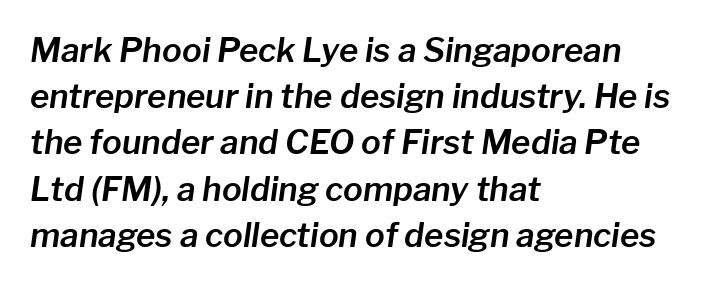
{"italic": "yes", "lean": "right", "slant_degrees": 8, "width": "normal", "stroke_contrast": "low", "x_height": "medium", "monospaced": "no", "underline": "no", "align": "left", "line_spacing": "normal", "line_spacing_ratio": 1.4, "letter_spacing": "normal", "letter_spacing_em": 0.0, "glyph_px": 33}
